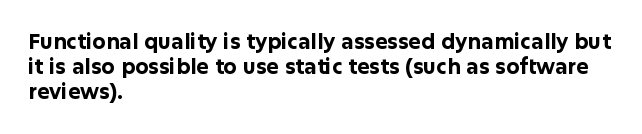
{"italic": "no", "bold": "yes", "underline": "no", "align": "left", "line_spacing_ratio": 1.2, "letter_spacing": "normal", "letter_spacing_em": 0.0, "glyph_px": 21}
